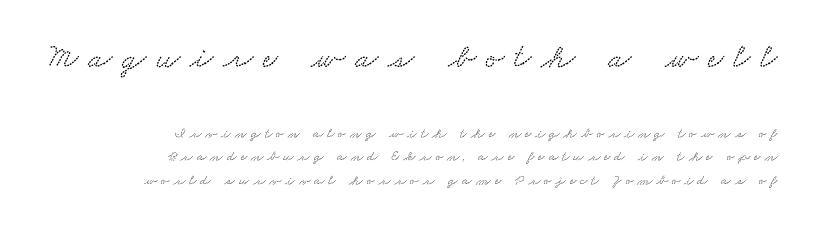
{"serif": "yes", "width": "wide", "stroke_contrast": "medium", "x_height": "small", "monospaced": "no", "underline": "no", "align": "right", "line_spacing": "normal", "line_spacing_ratio": 1.67, "letter_spacing": "wide", "letter_spacing_em": 0.29, "larger_block": "first", "size_ratio": 2.43, "glyph_px": 34}
